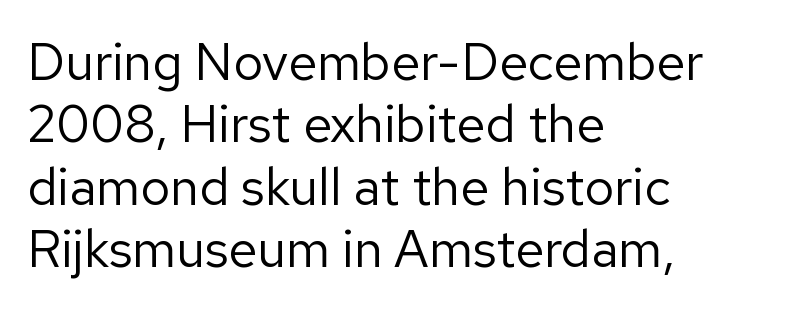
Q: Is the text bold? A: No.
Q: Is the text italic (slanted)? A: No, it is upright.
Q: Is the typeface a serif or a sans-serif typeface? A: Sans-serif.
Q: Is the text underlined? A: No.
Q: How is the paragraph aligned? A: Left-aligned.
Q: Is the spacing between letters normal or unusually wide? A: Normal.
Q: Width (condensed, normal, or wide)? A: Normal.
Q: Stroke contrast? A: Low.
Q: x-height? A: Medium.
Q: Monospaced? A: No.
